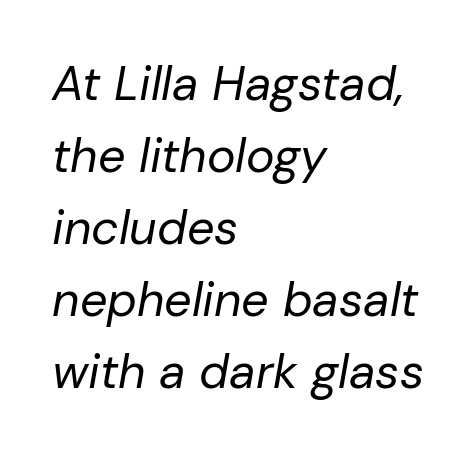
{"italic": "yes", "lean": "right", "slant_degrees": 10, "bold": "no", "weight": "regular", "width": "normal", "stroke_contrast": "low", "x_height": "medium", "monospaced": "no", "underline": "no", "align": "left", "line_spacing": "normal", "line_spacing_ratio": 1.5, "letter_spacing": "normal", "letter_spacing_em": 0.0, "glyph_px": 48}
